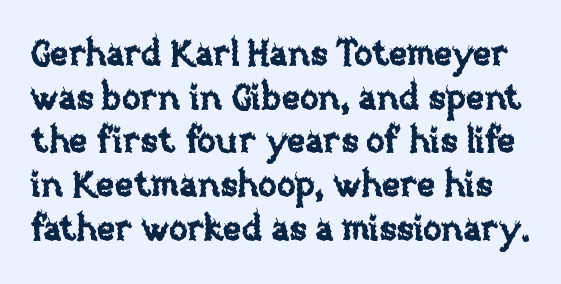
In terms of posture, this sample is upright. Descender tails drop into unmarked territory. Leading: standard. The line texture is even and compact thanks to regular tracking.
